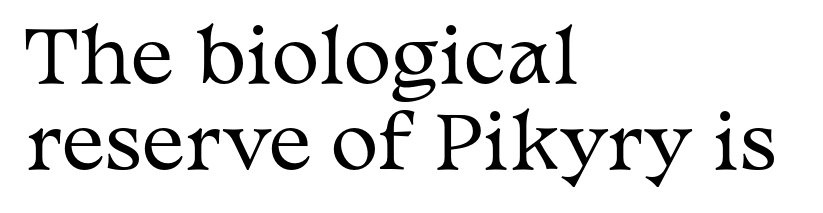
The image shows 72 px regular-weight, wide serif type, upright; set left-aligned, line spacing 1.2x, normal letter spacing, not underlined; medium stroke contrast and a medium x-height.
